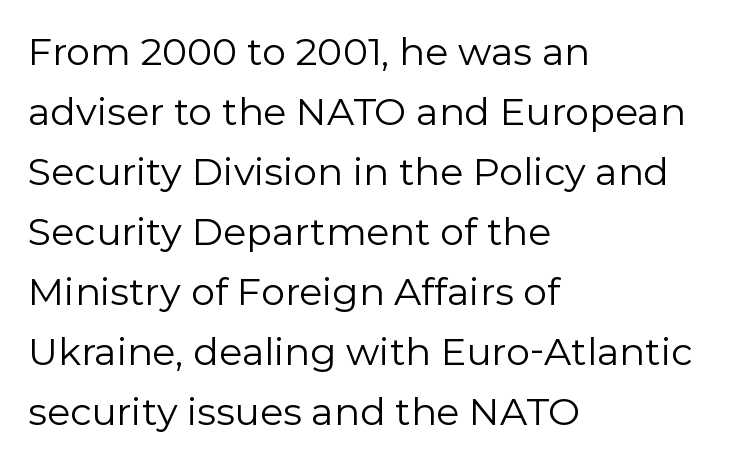
The image shows 38 px regular-weight sans-serif type, upright; set left-aligned, normal line spacing (1.58x), normal letter spacing, not underlined; low stroke contrast and a medium x-height.
